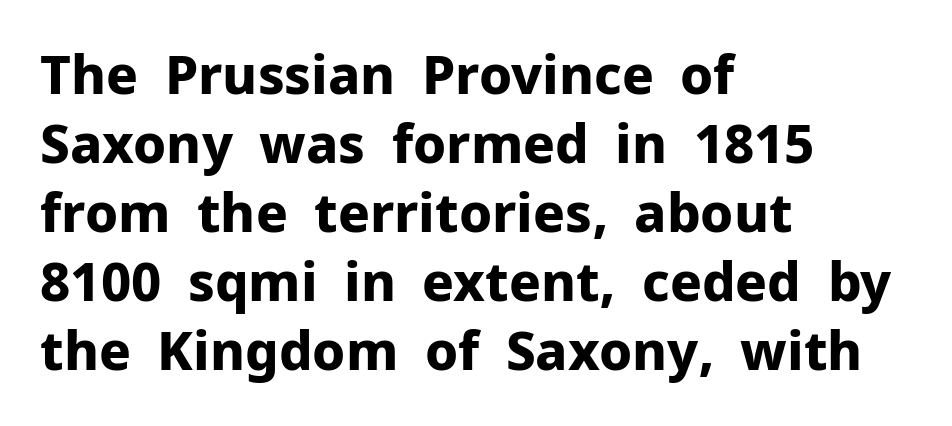
{"serif": "no", "italic": "no", "bold": "yes", "weight": "bold", "width": "normal", "stroke_contrast": "low", "x_height": "medium", "monospaced": "no", "underline": "no", "align": "left", "line_spacing": "normal", "line_spacing_ratio": 1.3, "letter_spacing": "normal", "letter_spacing_em": 0.0, "glyph_px": 53}
